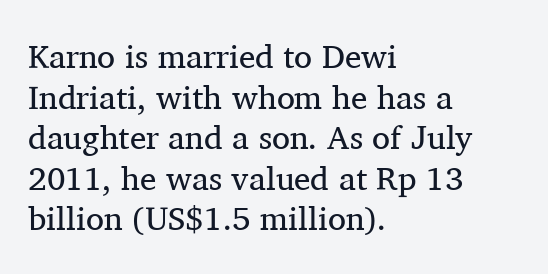
{"serif": "yes", "italic": "no", "bold": "no", "weight": "regular", "width": "normal", "stroke_contrast": "medium", "x_height": "medium", "monospaced": "no", "underline": "no", "align": "left", "line_spacing_ratio": 1.23, "letter_spacing": "normal", "letter_spacing_em": 0.0, "glyph_px": 33}
